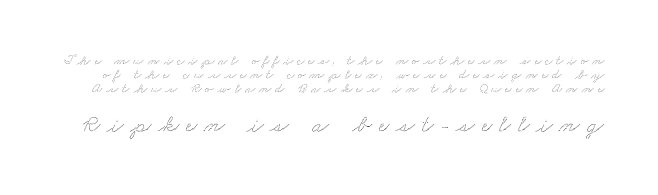
Q: Is the text underlined? A: No.
Q: Is the spacing between letters normal or unusually wide? A: Unusually wide.
Q: Is the spacing between lines tight, normal or loose? A: Tight.
Q: Which block of text is set in a larger size, the first (top) or the second (bottom)? A: The second (bottom) one.
